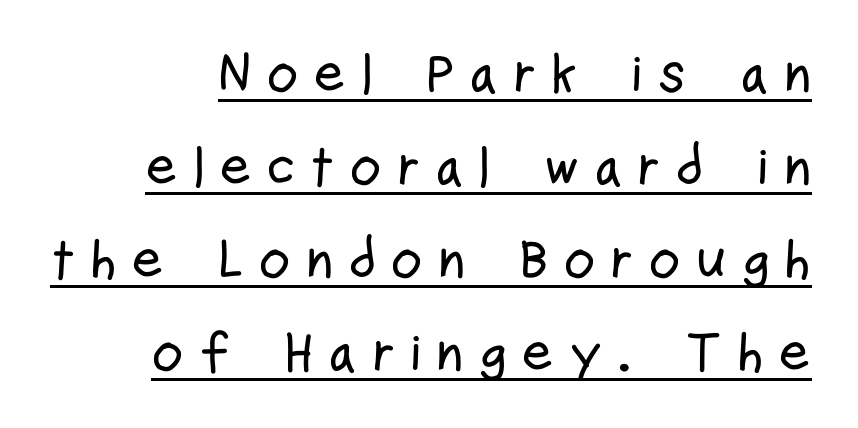
The image shows 55 px condensed sans-serif type, upright; set normal line spacing (1.69x), unusually wide letter spacing (+0.26 em), underlined; low stroke contrast and a medium x-height.
